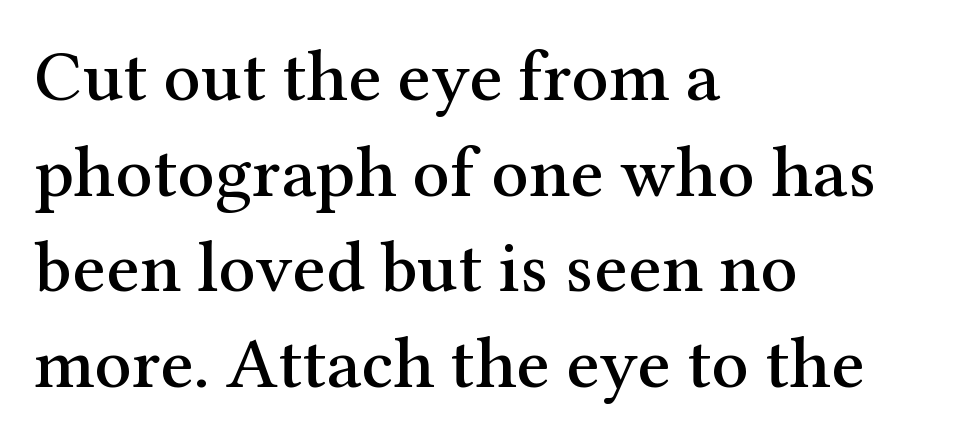
Q: Is the text italic (slanted)? A: No, it is upright.
Q: Is the typeface a serif or a sans-serif typeface? A: Serif.
Q: Is the text underlined? A: No.
Q: How is the paragraph aligned? A: Left-aligned.
Q: Is the spacing between letters normal or unusually wide? A: Normal.
Q: Is the spacing between lines tight, normal or loose? A: Normal.
Q: Width (condensed, normal, or wide)? A: Normal.
Q: Stroke contrast? A: Medium.
Q: x-height? A: Medium.
Q: Monospaced? A: No.
